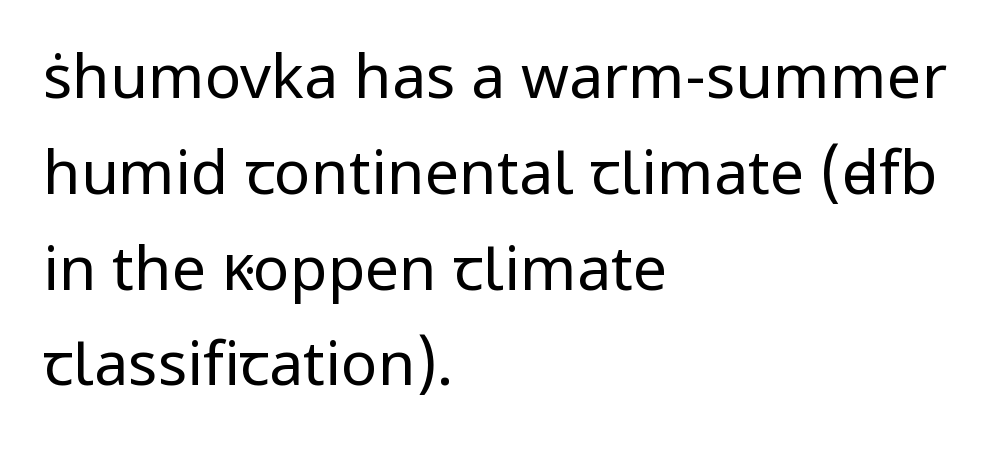
The letters carry no serifs — their stems end cleanly without finishing strokes. This rendering leaves character spacing at its baseline value. This sample is left-justified, so line endings fall wherever the words run out. Note the varied advance widths — an 'i' is clearly narrower than an 'm'. Ascenders rise straight up at ninety degrees.
